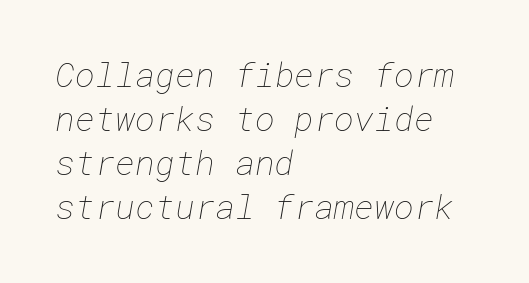
The space beneath each line is pristine and unruled. Nothing unusual about the tracking: characters are spaced as the font intends. Regarding leading, the lines here are spaced in the standard way. Notice how the passage keeps a crisp vertical edge on the left only. Weight: regular or lighter.
